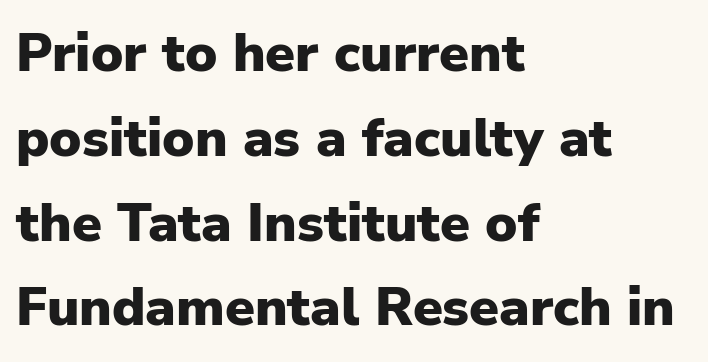
{"serif": "no", "italic": "no", "bold": "yes", "weight": "heavy", "width": "normal", "stroke_contrast": "low", "x_height": "medium", "monospaced": "no", "underline": "no", "align": "left", "line_spacing": "normal", "line_spacing_ratio": 1.57, "letter_spacing": "normal", "letter_spacing_em": 0.0, "glyph_px": 54}
